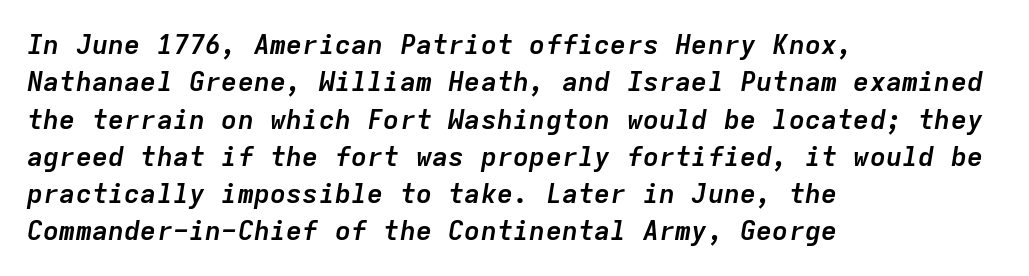
The image shows 27 px bold type, italic (leaning right); set left-aligned, normal line spacing (1.38x), normal letter spacing, not underlined.
